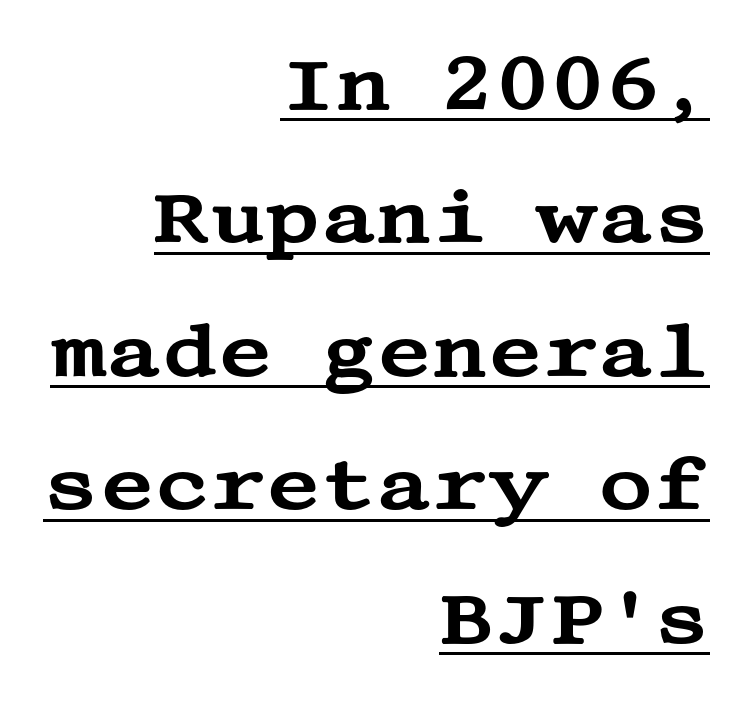
{"serif": "yes", "italic": "no", "width": "wide", "stroke_contrast": "medium", "x_height": "large", "underline": "yes", "align": "right", "line_spacing_ratio": 1.78, "letter_spacing": "normal", "letter_spacing_em": 0.0, "glyph_px": 75}
